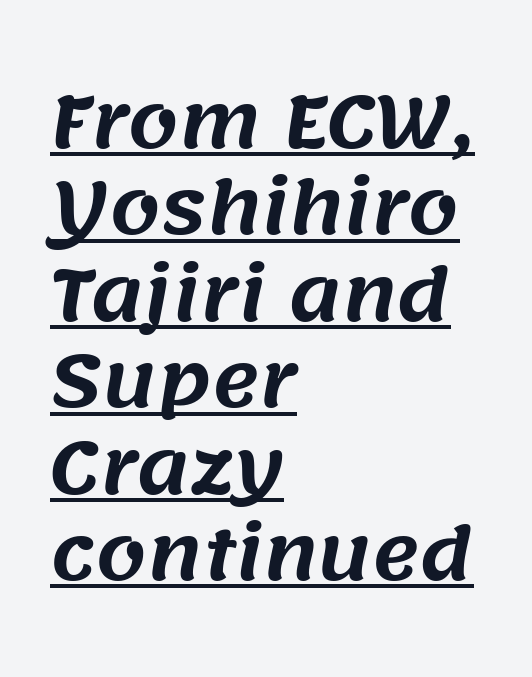
Q: Is the typeface a serif or a sans-serif typeface? A: Sans-serif.
Q: Is the text underlined? A: Yes.
Q: How is the paragraph aligned? A: Left-aligned.
Q: Is the spacing between letters normal or unusually wide? A: Normal.
Q: Width (condensed, normal, or wide)? A: Normal.
Q: Stroke contrast? A: Medium.
Q: x-height? A: Large.
Q: Monospaced? A: No.
